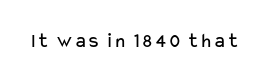
Q: Is the text bold? A: No.
Q: Is the text italic (slanted)? A: No, it is upright.
Q: Is the text underlined? A: No.
Q: Is the spacing between letters normal or unusually wide? A: Normal.
